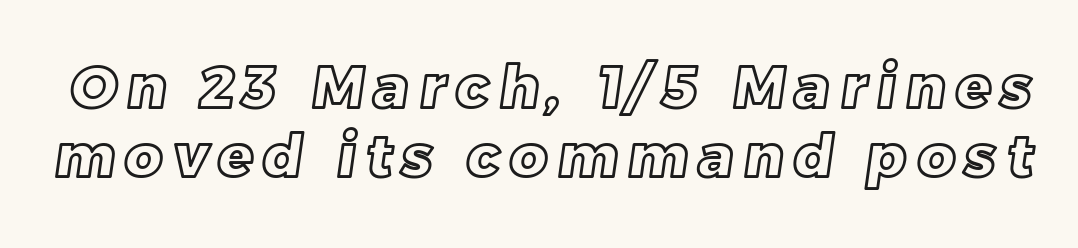
Q: Is the text underlined? A: No.
Q: Width (condensed, normal, or wide)? A: Normal.
Q: x-height? A: Large.
Q: Monospaced? A: No.
